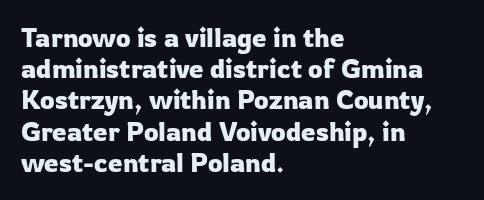
{"italic": "no", "underline": "no", "align": "left", "line_spacing_ratio": 1.2, "letter_spacing": "normal", "letter_spacing_em": 0.0, "glyph_px": 26}
